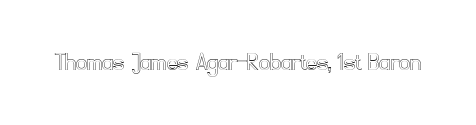
The image shows 27 px text type, upright; set normal letter spacing, not underlined.
